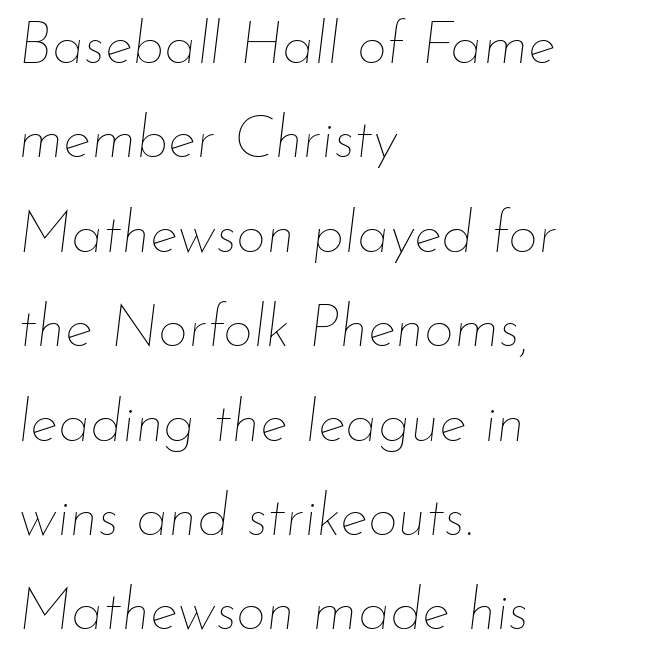
The image shows 59 px thin type, italic (leaning right); set left-aligned, normal line spacing (1.6x), normal letter spacing, not underlined; low stroke contrast and a small x-height.
